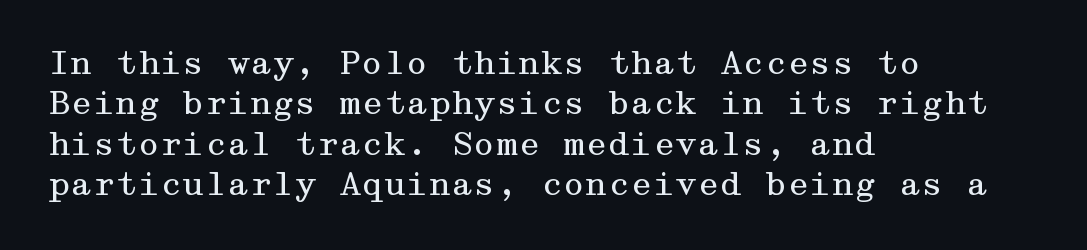
Q: Is the text bold? A: No.
Q: Is the text italic (slanted)? A: No, it is upright.
Q: Is the typeface a serif or a sans-serif typeface? A: Serif.
Q: Is the text underlined? A: No.
Q: How is the paragraph aligned? A: Left-aligned.
Q: Is the spacing between letters normal or unusually wide? A: Normal.
Q: Is the spacing between lines tight, normal or loose? A: Normal.
Q: Width (condensed, normal, or wide)? A: Wide.
Q: Stroke contrast? A: Medium.
Q: x-height? A: Medium.
